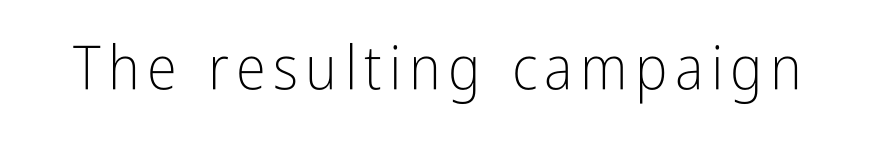
{"serif": "no", "italic": "no", "bold": "no", "weight": "light", "width": "condensed", "stroke_contrast": "low", "x_height": "medium", "monospaced": "no", "underline": "no", "glyph_px": 61}
